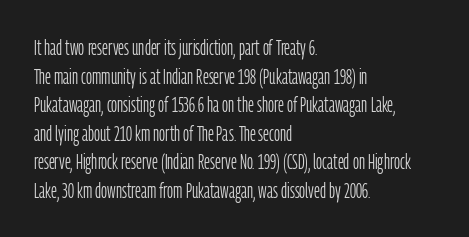
The image shows 21 px text type, upright; set left-aligned, normal line spacing (1.36x), normal letter spacing, not underlined.
